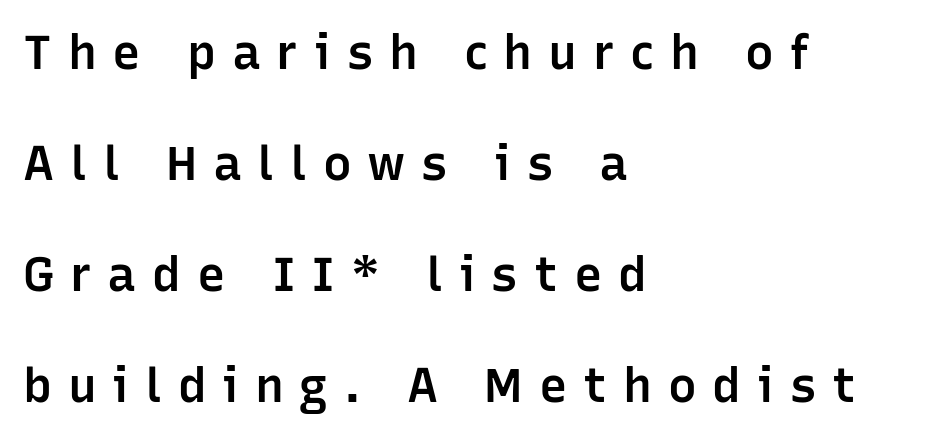
A typesetter would call this proportional, since set widths differ per character. What's the leading like? Stretched, with rows far apart. The typeface chosen for these lines omits serifs. Semibold letterforms, between regular and bold. Spacing between characters has been opened up far beyond the box default. No italicization has been applied; the sample stays upright.
